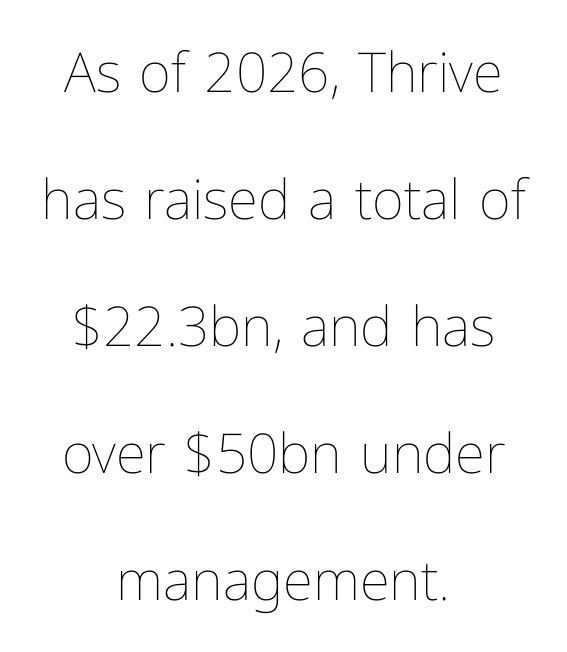
{"italic": "no", "bold": "no", "weight": "thin", "width": "normal", "stroke_contrast": "low", "x_height": "medium", "monospaced": "no", "underline": "no", "align": "center", "line_spacing": "loose", "line_spacing_ratio": 2.31, "letter_spacing": "normal", "letter_spacing_em": 0.0, "glyph_px": 55}
